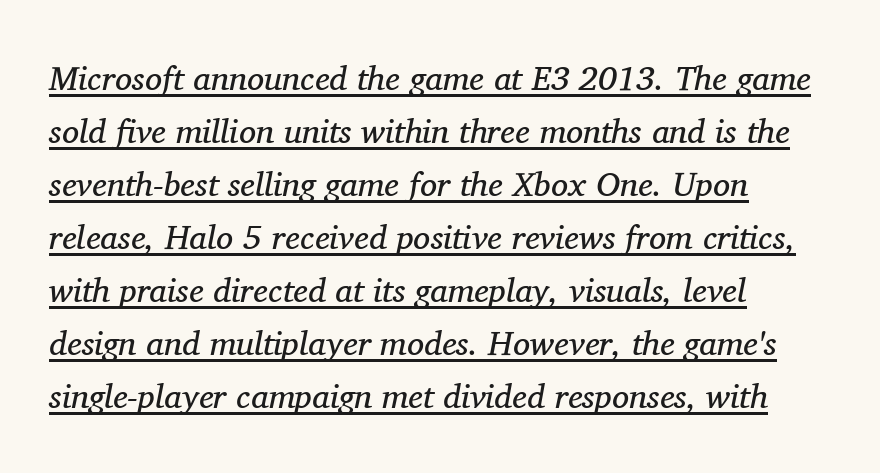
Q: Is the text bold? A: No.
Q: Is the text italic (slanted)? A: Yes, it leans right by about 11 degrees.
Q: Is the typeface a serif or a sans-serif typeface? A: Serif.
Q: Is the text underlined? A: Yes.
Q: How is the paragraph aligned? A: Left-aligned.
Q: Is the spacing between letters normal or unusually wide? A: Normal.
Q: Is the spacing between lines tight, normal or loose? A: Normal.
Q: Width (condensed, normal, or wide)? A: Normal.
Q: Stroke contrast? A: Medium.
Q: x-height? A: Medium.
Q: Monospaced? A: No.
